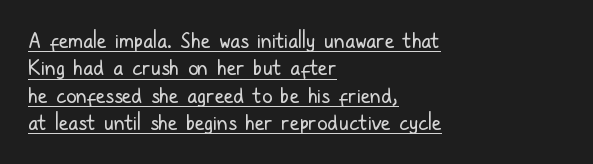
The image shows 21 px text type, upright; set left-aligned, normal line spacing (1.3x), normal letter spacing, underlined.
